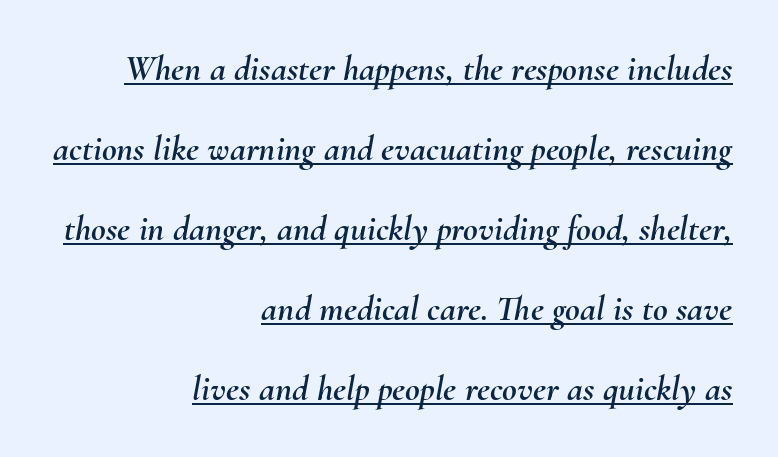
Q: Is the text italic (slanted)? A: Yes, it leans right by about 10 degrees.
Q: Is the text underlined? A: Yes.
Q: How is the paragraph aligned? A: Right-aligned.
Q: Is the spacing between letters normal or unusually wide? A: Normal.
Q: Is the spacing between lines tight, normal or loose? A: Loose.
Q: Width (condensed, normal, or wide)? A: Normal.
Q: Stroke contrast? A: Medium.
Q: x-height? A: Small.
Q: Monospaced? A: No.
